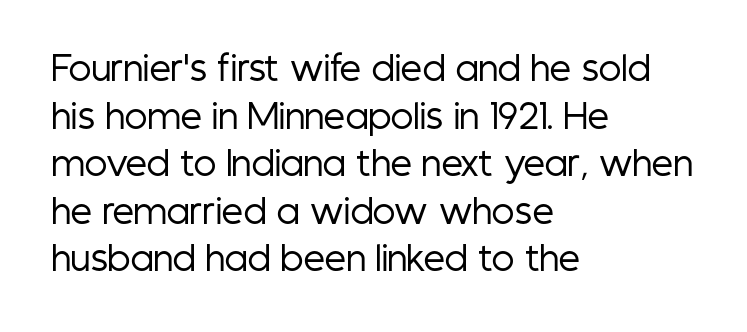
The cut favours lightness, reaching ordinary text weight at its darkest. The typography opts for an upright posture over an oblique one. Compared with typical body copy, the letter spacing here is the same. This rendering employs a face without finishing strokes, i.e., a sans-serif. The letters advance in unequal steps, a hallmark of proportional type.
